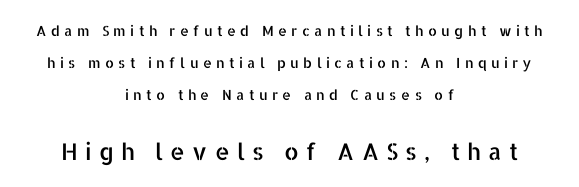
The image shows 23 px text type, upright; set centered, loose line spacing (2.29x), unusually wide letter spacing (+0.31 em), not underlined; the second (bottom) block is 1.64x larger.
